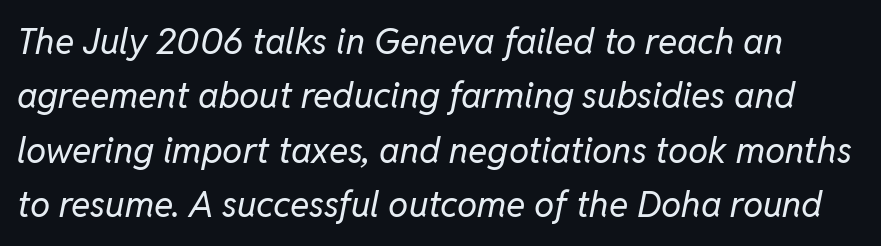
Q: Is the text bold? A: No.
Q: Is the text italic (slanted)? A: Yes, it leans right by about 11 degrees.
Q: Is the text underlined? A: No.
Q: Is the spacing between letters normal or unusually wide? A: Normal.
Q: Is the spacing between lines tight, normal or loose? A: Normal.
Q: Width (condensed, normal, or wide)? A: Normal.
Q: Stroke contrast? A: Low.
Q: x-height? A: Medium.
Q: Monospaced? A: No.
